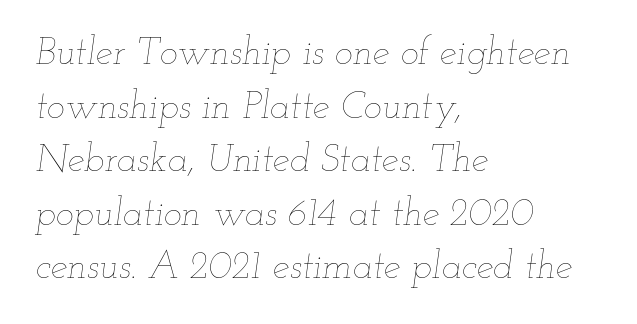
Heft: none added — not bold. The gap between lines stays unmarked. In terms of letterspacing, this is plain default setting. In terms of posture, this sample is oblique. Each new line begins a customary step beneath the previous one.
